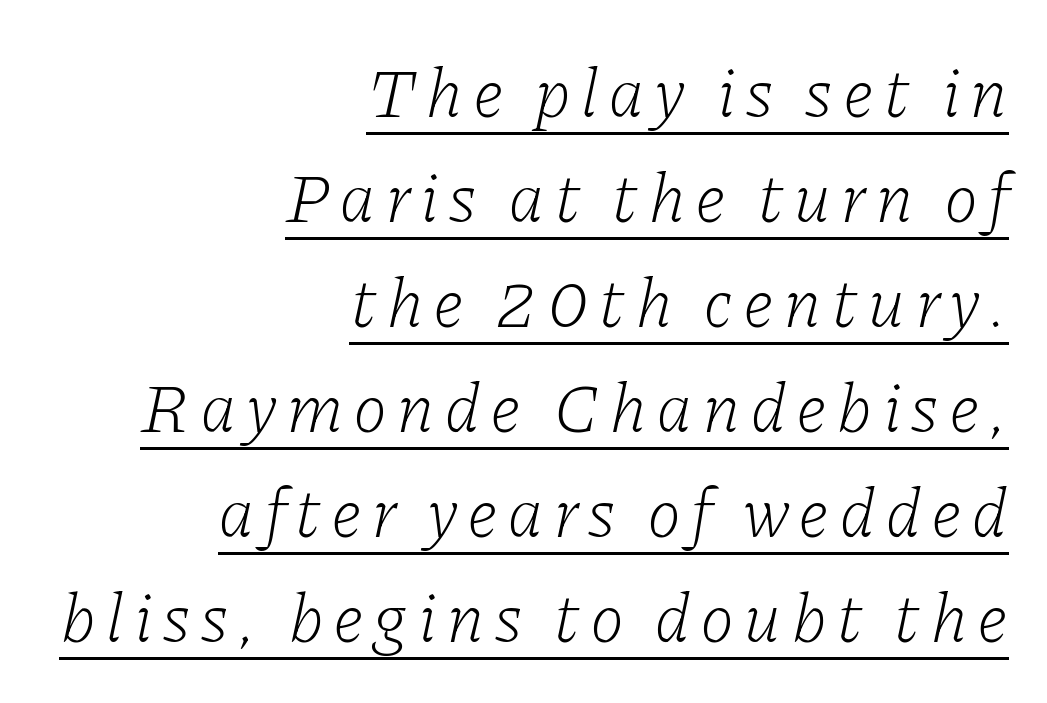
{"serif": "yes", "italic": "yes", "lean": "right", "slant_degrees": 11, "bold": "no", "weight": "light", "width": "normal", "stroke_contrast": "low", "x_height": "medium", "monospaced": "no", "underline": "yes", "align": "right", "line_spacing": "normal", "line_spacing_ratio": 1.5, "glyph_px": 70}
